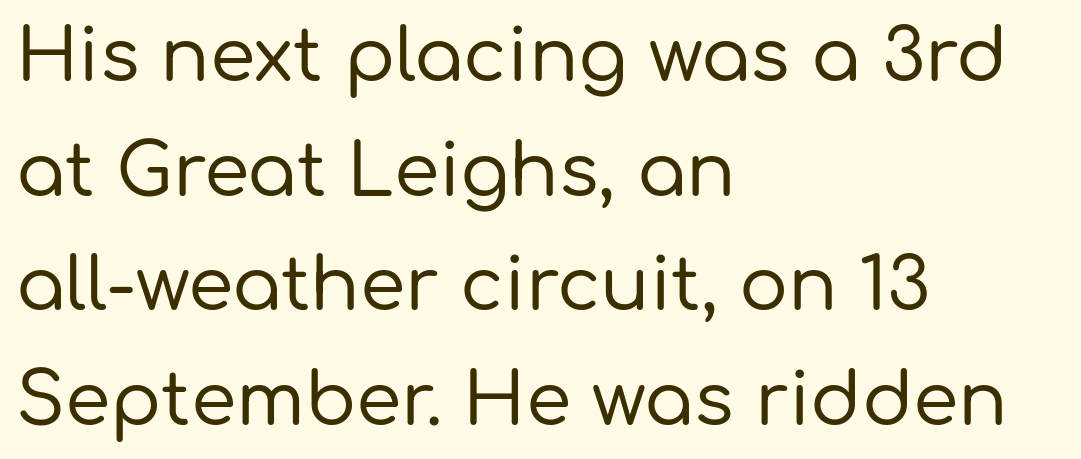
Q: Is the text italic (slanted)? A: No, it is upright.
Q: Is the typeface a serif or a sans-serif typeface? A: Sans-serif.
Q: Is the text underlined? A: No.
Q: How is the paragraph aligned? A: Left-aligned.
Q: Is the spacing between letters normal or unusually wide? A: Normal.
Q: Is the spacing between lines tight, normal or loose? A: Normal.
Q: Width (condensed, normal, or wide)? A: Normal.
Q: Stroke contrast? A: Low.
Q: x-height? A: Medium.
Q: Monospaced? A: No.
